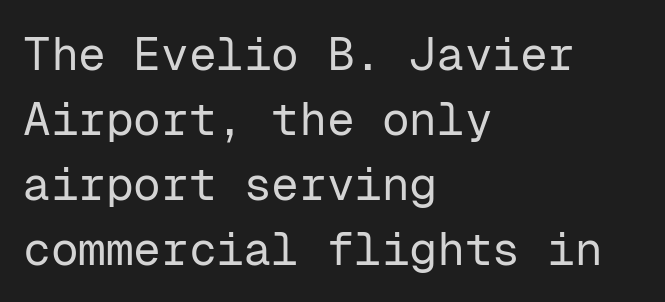
{"serif": "no", "italic": "no", "bold": "no", "weight": "regular", "width": "normal", "stroke_contrast": "low", "x_height": "medium", "monospaced": "yes", "underline": "no", "align": "left", "line_spacing": "normal", "line_spacing_ratio": 1.41, "letter_spacing": "normal", "letter_spacing_em": 0.0, "glyph_px": 46}
